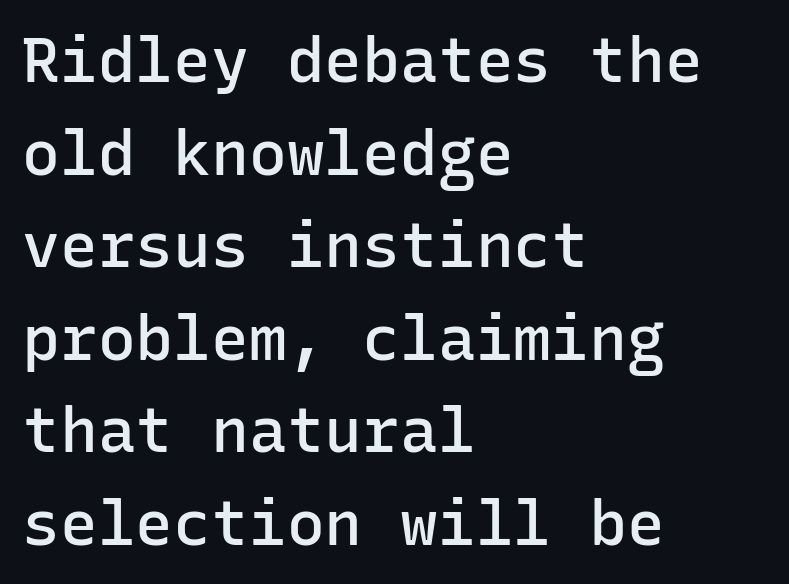
{"serif": "no", "italic": "no", "bold": "semi", "weight": "semibold", "width": "normal", "stroke_contrast": "low", "x_height": "medium", "monospaced": "yes", "underline": "no", "align": "left", "line_spacing": "normal", "line_spacing_ratio": 1.47, "letter_spacing": "normal", "letter_spacing_em": 0.0, "glyph_px": 63}
